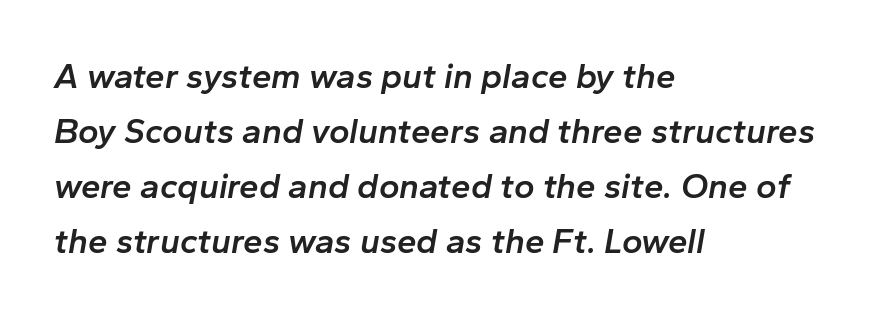
The image shows 35 px semibold type, italic (leaning right); set left-aligned, normal line spacing (1.57x), normal letter spacing, not underlined; low stroke contrast and a medium x-height.
